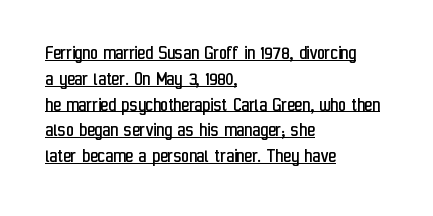
Nope, not italic — everything's standing straight. Compared with a typical body face, this is equally light or lighter still. The line texture is even and compact thanks to regular tracking. The sample's only ornament is a line tracing under the words. A classic flush-left, rag-right setting is used for this passage.
